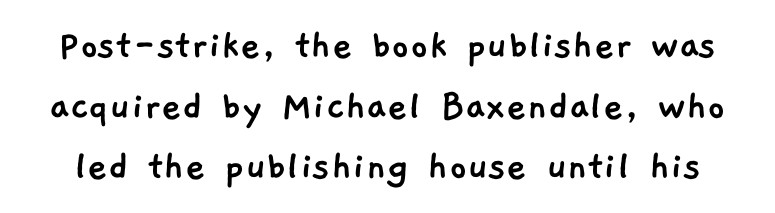
Q: Is the typeface a serif or a sans-serif typeface? A: Sans-serif.
Q: Is the text underlined? A: No.
Q: Is the spacing between letters normal or unusually wide? A: Normal.
Q: Is the spacing between lines tight, normal or loose? A: Normal.
Q: Width (condensed, normal, or wide)? A: Normal.
Q: Stroke contrast? A: Low.
Q: x-height? A: Medium.
Q: Monospaced? A: No.
